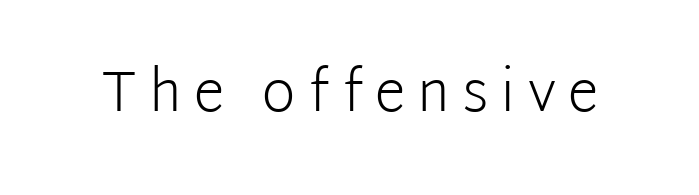
A typesetter would call this proportional, since set widths differ per character. The characters are drawn with everyday or finer stroke widths. The specimen reads as upright at a glance. The face used here is a sans, in the tradition of grotesques and geometrics. This rendering features lettering with no underline. Tracking here is generous; glyphs stand well apart from one another.
